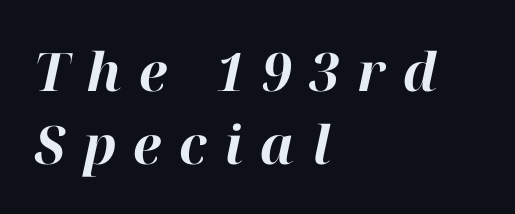
{"italic": "yes", "lean": "right", "slant_degrees": 12, "bold": "yes", "weight": "bold", "width": "normal", "stroke_contrast": "high", "x_height": "medium", "monospaced": "no", "underline": "no", "align": "left", "line_spacing": "normal", "line_spacing_ratio": 1.37, "letter_spacing": "wide", "letter_spacing_em": 0.33, "glyph_px": 53}
